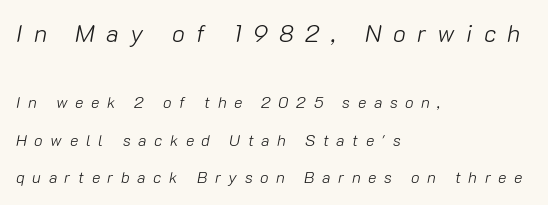
In CSS terms this would be text-align: left. Bold? No — there's no thickening of the strokes. Substantial extra tracking has been applied to these lines. Rows of type keep a wide berth in the vertical direction. Looking at the ascenders, they clearly lean. Words float on clear page, feet unadorned.
